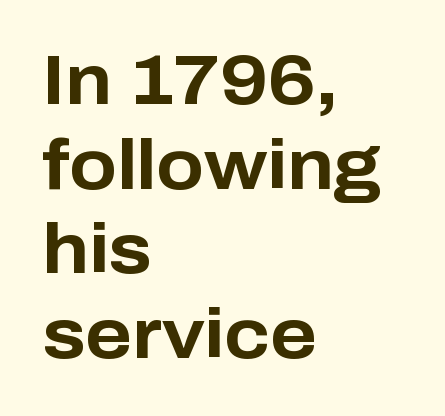
{"serif": "no", "italic": "no", "bold": "yes", "weight": "bold", "width": "normal", "stroke_contrast": "low", "x_height": "medium", "monospaced": "no", "underline": "no", "align": "left", "line_spacing_ratio": 1.21, "letter_spacing": "normal", "letter_spacing_em": 0.0, "glyph_px": 70}
